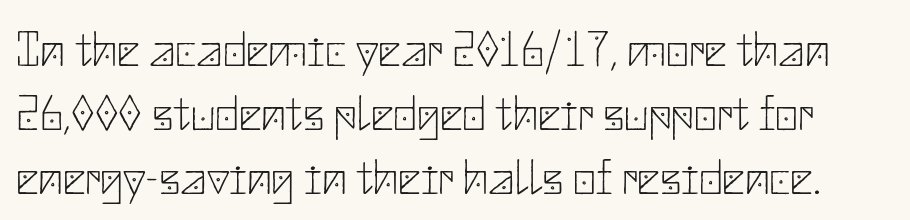
The letters stand upright; this is a roman face. Classification — sans serif. Nobody touched the tracking dial on this one. If you measured baseline to baseline, you'd find a middling distance. The strip under each line holds only bare page. No extra ink here — the face is not bold.
